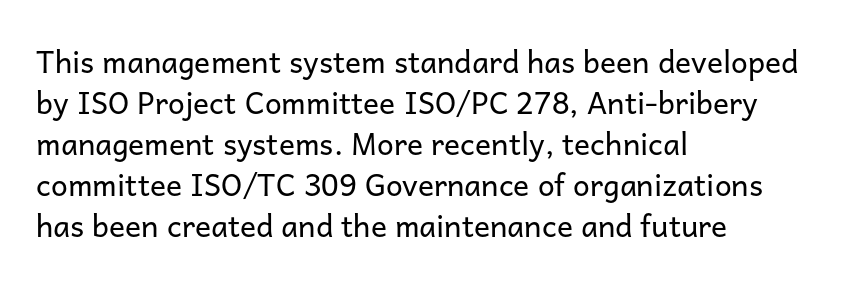
Q: Is the text bold? A: No.
Q: Is the text italic (slanted)? A: No, it is upright.
Q: Is the typeface a serif or a sans-serif typeface? A: Sans-serif.
Q: Is the text underlined? A: No.
Q: How is the paragraph aligned? A: Left-aligned.
Q: Is the spacing between letters normal or unusually wide? A: Normal.
Q: Is the spacing between lines tight, normal or loose? A: Normal.
Q: Width (condensed, normal, or wide)? A: Normal.
Q: Stroke contrast? A: Low.
Q: x-height? A: Medium.
Q: Monospaced? A: No.
